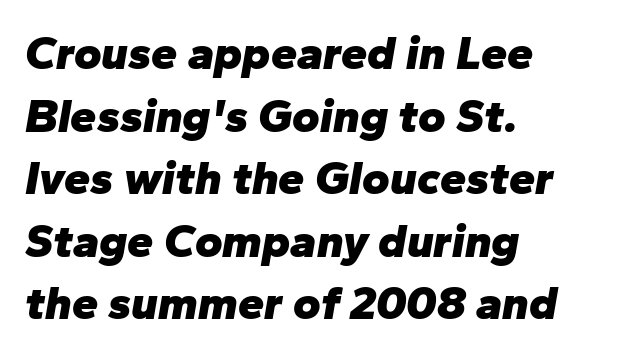
The image shows 47 px heavy type, italic (leaning right); set left-aligned, normal line spacing (1.33x), normal letter spacing, not underlined; low stroke contrast and a medium x-height.
